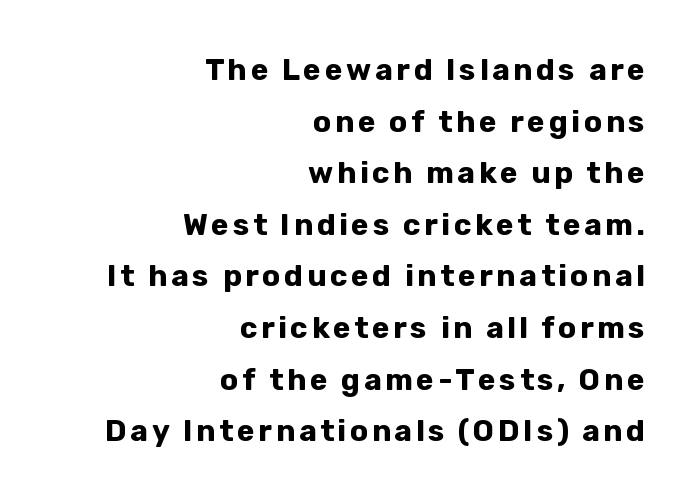
Q: Is the text bold? A: Yes.
Q: Is the text italic (slanted)? A: No, it is upright.
Q: Is the typeface a serif or a sans-serif typeface? A: Sans-serif.
Q: Is the text underlined? A: No.
Q: How is the paragraph aligned? A: Right-aligned.
Q: Width (condensed, normal, or wide)? A: Normal.
Q: Stroke contrast? A: Low.
Q: x-height? A: Medium.
Q: Monospaced? A: No.
